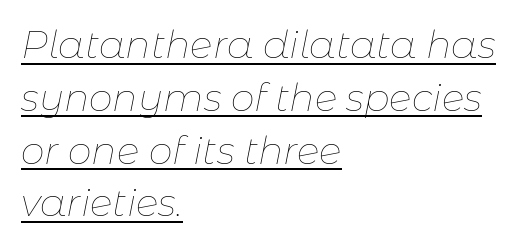
The image shows 38 px thin type, italic (leaning right); set left-aligned, normal line spacing (1.39x), normal letter spacing, underlined; low stroke contrast and a medium x-height.
